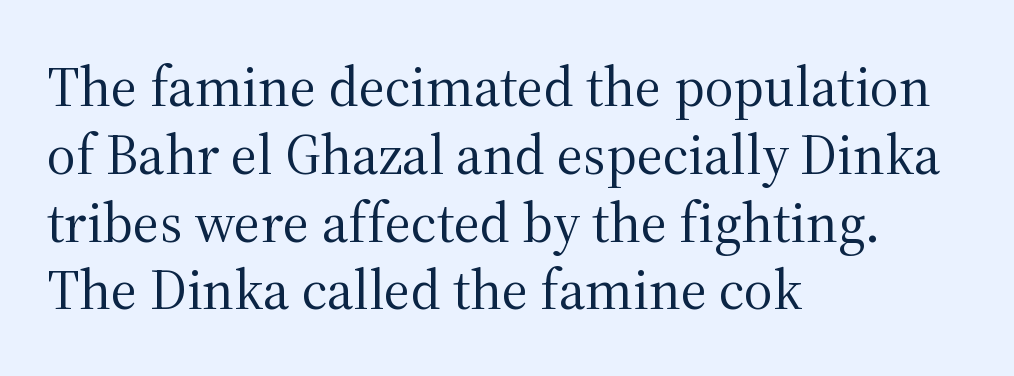
The type family on display is of the serif kind. The lines in this sample share a left origin and differ only in where they stop. The passage shown has conventional tracking throughout. Do the characters align in a grid? No, the font is proportional. No heavy texture on the line: the type isn't bold.
